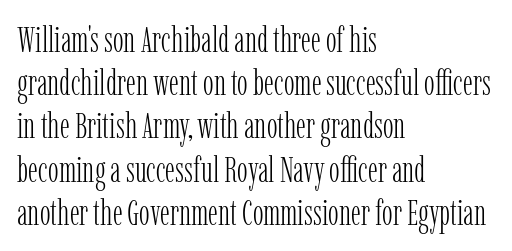
{"serif": "yes", "italic": "no", "bold": "no", "weight": "light", "width": "condensed", "stroke_contrast": "low", "x_height": "medium", "monospaced": "no", "underline": "no", "align": "left", "line_spacing_ratio": 1.2, "letter_spacing": "normal", "letter_spacing_em": 0.0, "glyph_px": 36}
